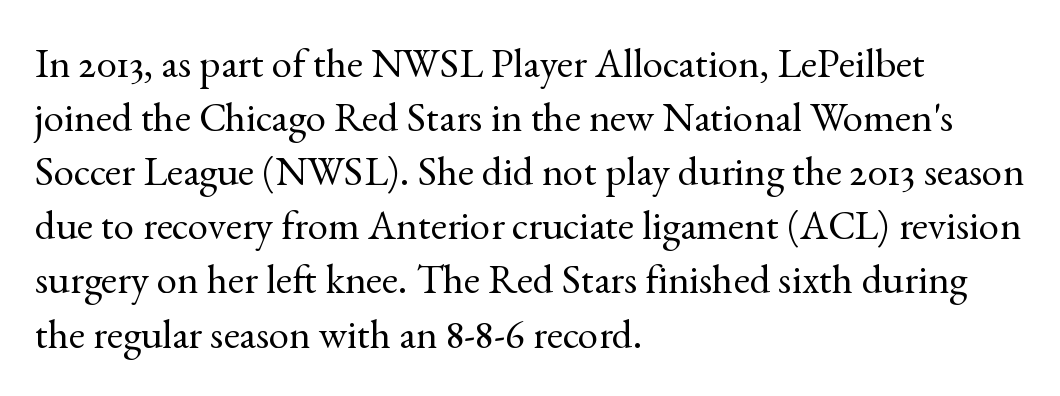
Is this a fixed-width face? No — the glyphs have proportional, varying widths. A light-to-regular cut is what we see here. The rendering shows small feet on the letterforms — a serif design. Students, note that the glyphs here touch the page at normal intervals. Decoration check: the copy has no underline.
